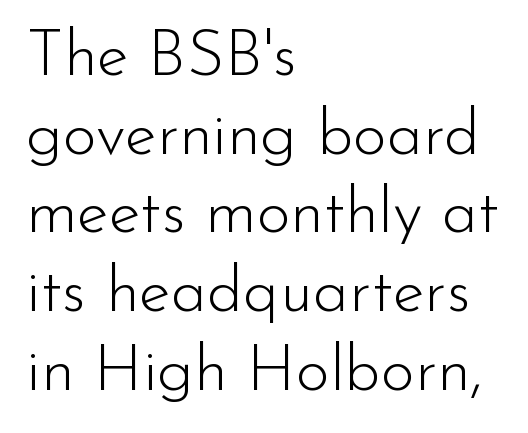
The image shows 65 px light sans-serif type, upright; set left-aligned, line spacing 1.21x, normal letter spacing, not underlined; low stroke contrast and a small x-height.
